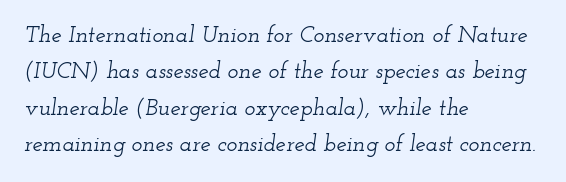
Underline: absent. One glance says typical: line gaps are just what's usual. Horizontal alignment here is leftward, the default for most running prose. You can tell it's italic because the verticals aren't actually vertical. Tracking here is standard; glyphs follow each other at the usual distance.
